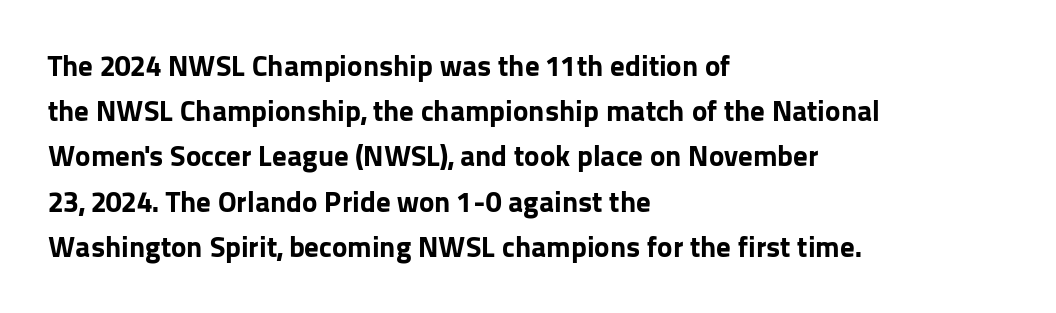
The image shows 29 px bold sans-serif type, upright; set left-aligned, normal line spacing (1.56x), normal letter spacing, not underlined; low stroke contrast and a medium x-height.
